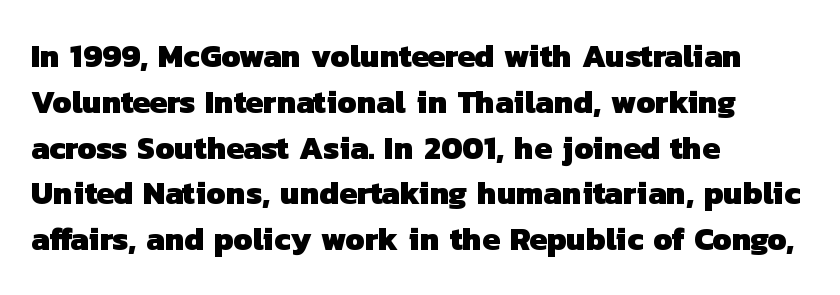
The image shows 32 px heavy sans-serif type; set left-aligned, normal line spacing (1.43x), normal letter spacing, not underlined; low stroke contrast and a medium x-height.
